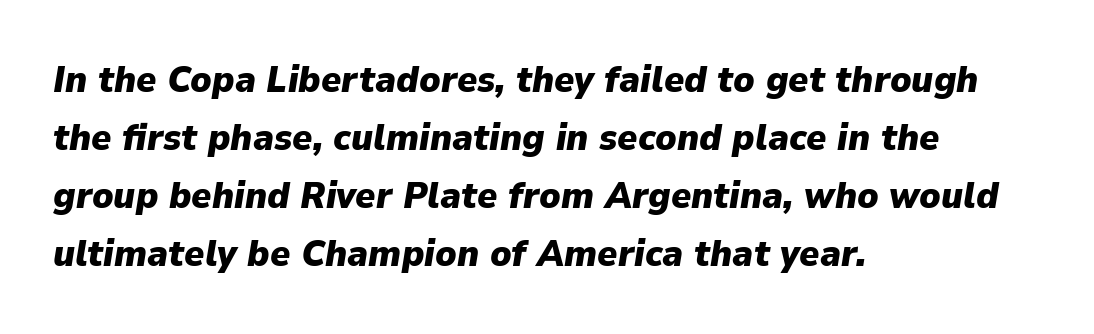
{"italic": "yes", "lean": "right", "slant_degrees": 9, "bold": "yes", "weight": "heavy", "width": "normal", "stroke_contrast": "low", "x_height": "medium", "monospaced": "no", "underline": "no", "align": "left", "line_spacing": "normal", "line_spacing_ratio": 1.53, "letter_spacing": "normal", "letter_spacing_em": 0.0, "glyph_px": 38}
